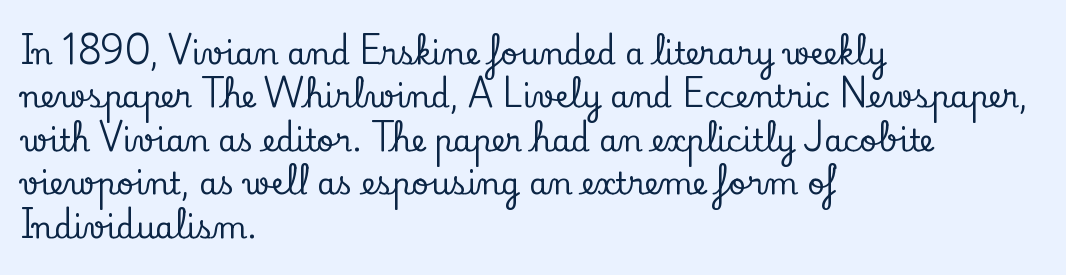
Varying glyph widths throughout — classic text-font behaviour. A roman cut, with each character standing at attention. The block of text has a typical density, with ordinary space between rows.
